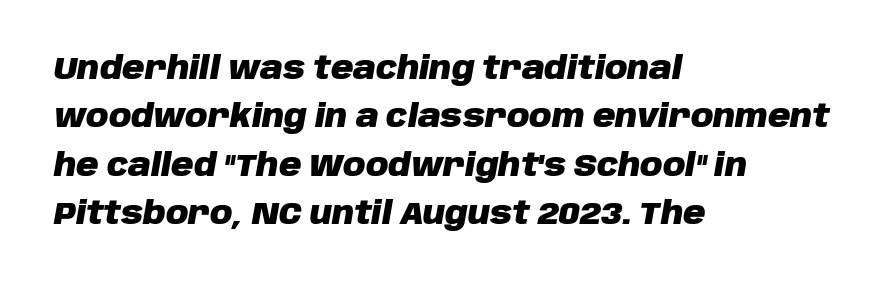
The letters advance in unequal steps, a hallmark of proportional type. Descender tails drop into unmarked territory. The rendering uses a bold face; every stroke is thick and dark. Rendered with sloped, italic letterforms.
